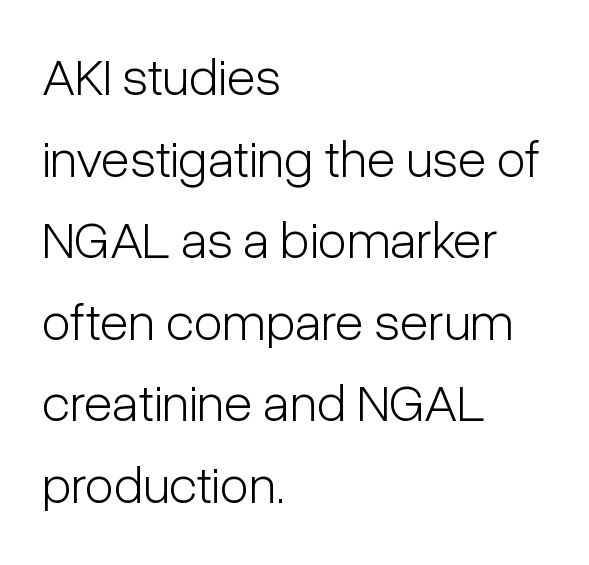
Character widths vary here, with narrow letters taking less room than wide ones. Stroke thickness stays within the range of a standard reading face or lighter. Ordinary non-slanted type is in use. The paragraph shown leans on its left margin. Compared with typical body copy, the letter spacing here is the same. How would I describe the line gaps? Plain and ordinary.
